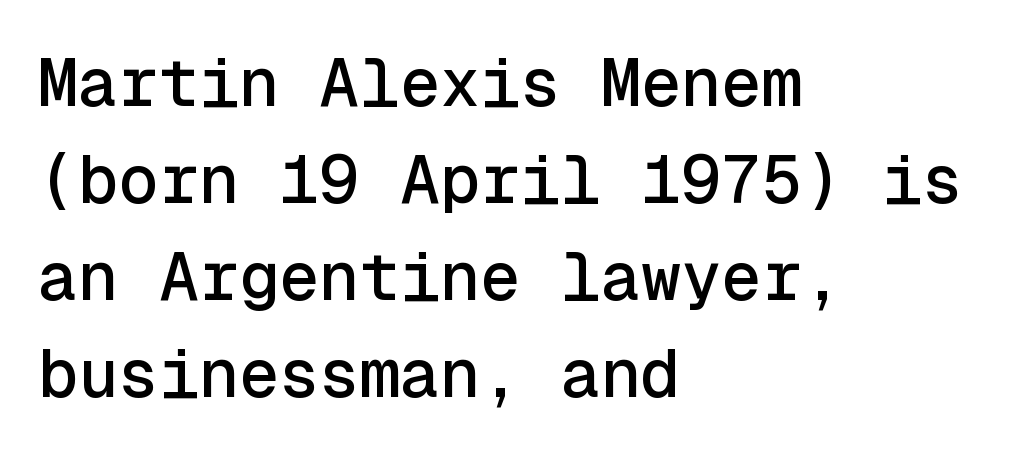
The space directly below the letters is spotless. Note the uniform advance width — an 'i' takes as much space as an 'm'. Default kerning and tracking; the words read as compact shapes. The lines in this sample share a left origin and differ only in where they stop. Leading: standard. Typographically, this falls in the sans-serif category.
